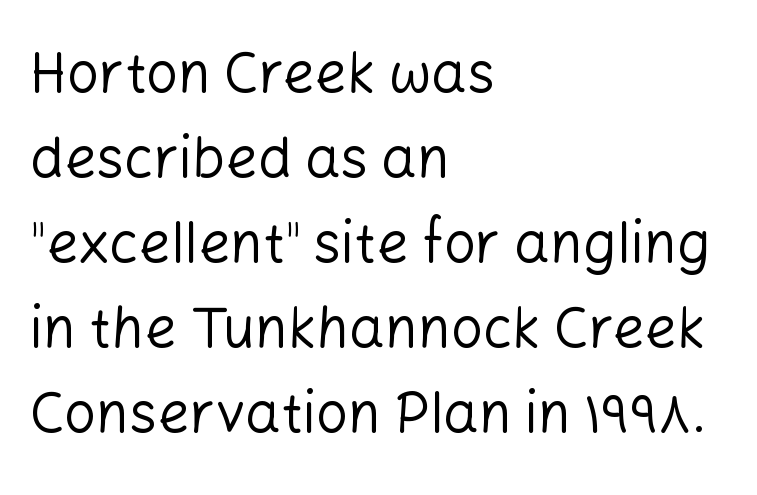
The lines sit at an ordinary, default distance from one another. Nope, not italic — everything's standing straight. Are there feet on the stems? There aren't — it's a sans. Compared with a typical body face, this is equally light or lighter still.
